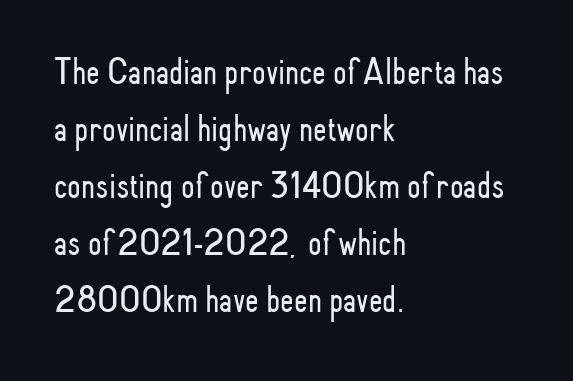
Q: Is the text bold? A: No.
Q: Is the text italic (slanted)? A: No, it is upright.
Q: Is the typeface a serif or a sans-serif typeface? A: Sans-serif.
Q: Is the text underlined? A: No.
Q: How is the paragraph aligned? A: Left-aligned.
Q: Is the spacing between letters normal or unusually wide? A: Normal.
Q: Is the spacing between lines tight, normal or loose? A: Normal.
Q: Width (condensed, normal, or wide)? A: Condensed.
Q: Stroke contrast? A: Low.
Q: x-height? A: Small.
Q: Monospaced? A: No.
